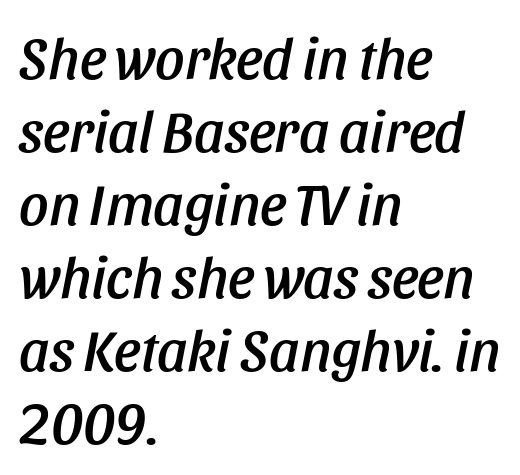
The image shows 58 px condensed type, italic (leaning right); set left-aligned, normal line spacing (1.26x), normal letter spacing, not underlined; low stroke contrast and a large x-height.
